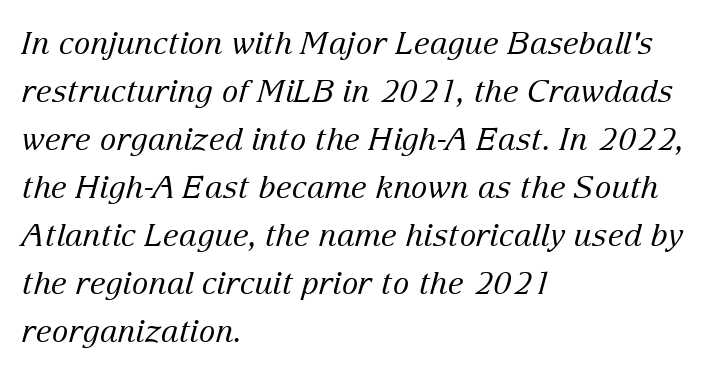
{"serif": "yes", "italic": "yes", "lean": "right", "slant_degrees": 15, "bold": "no", "weight": "regular", "width": "normal", "stroke_contrast": "low", "x_height": "medium", "monospaced": "no", "underline": "no", "align": "left", "line_spacing": "normal", "line_spacing_ratio": 1.55, "letter_spacing": "normal", "letter_spacing_em": 0.0, "glyph_px": 31}
